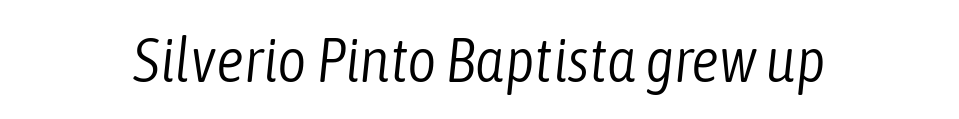
The image shows 63 px light, condensed type, italic (leaning right); set normal letter spacing, not underlined; low stroke contrast and a medium x-height.
